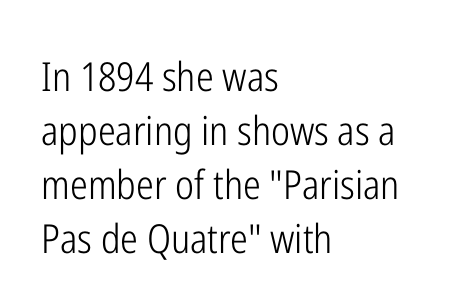
{"serif": "no", "italic": "no", "bold": "no", "weight": "light", "width": "condensed", "stroke_contrast": "low", "x_height": "medium", "monospaced": "no", "underline": "no", "align": "left", "line_spacing": "normal", "line_spacing_ratio": 1.35, "letter_spacing": "normal", "letter_spacing_em": 0.0, "glyph_px": 40}
